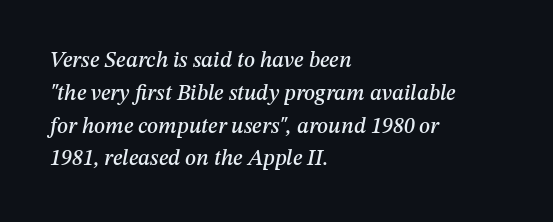
The image shows 22 px text type, italic (leaning right); set left-aligned, normal line spacing (1.49x), normal letter spacing, not underlined.
